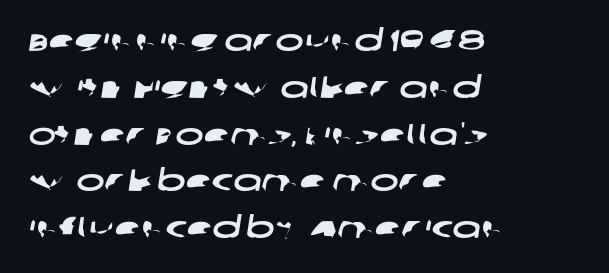
Q: Is the typeface a serif or a sans-serif typeface? A: Sans-serif.
Q: Is the text underlined? A: No.
Q: How is the paragraph aligned? A: Left-aligned.
Q: Is the spacing between letters normal or unusually wide? A: Normal.
Q: Is the spacing between lines tight, normal or loose? A: Normal.
Q: Width (condensed, normal, or wide)? A: Wide.
Q: Stroke contrast? A: Low.
Q: x-height? A: Large.
Q: Monospaced? A: No.
